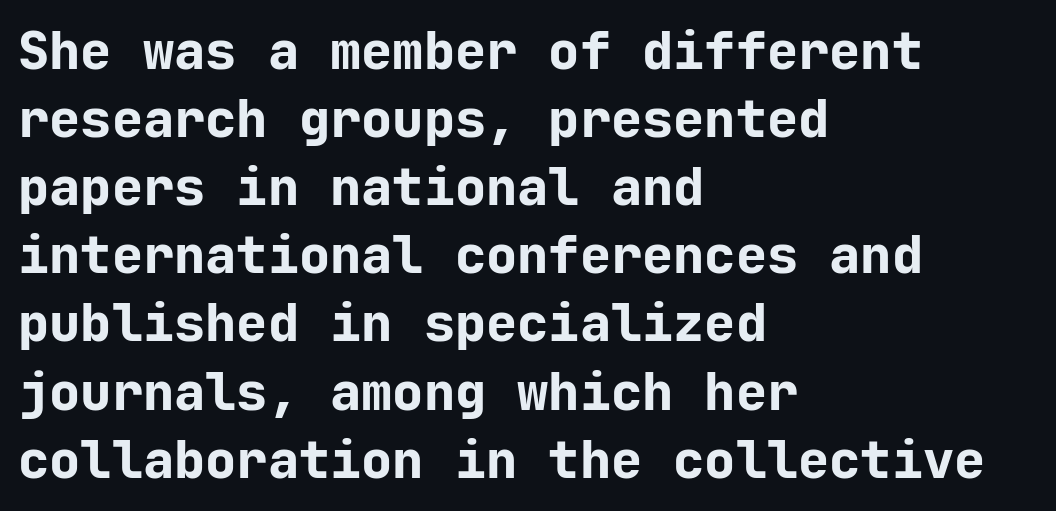
The paragraph has a hard left edge and a soft right edge. A clean baseline with only descenders dipping below it. Successive baselines arrive at the customary interval. When letters stand straight like this, we call the style roman or upright.
